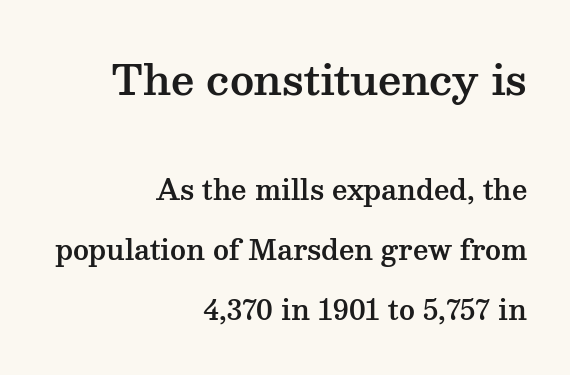
The image shows 41 px wide serif type, upright; set right-aligned, loose line spacing (2.21x), normal letter spacing, not underlined; the first (top) block is 1.52x larger; medium stroke contrast and a medium x-height.
